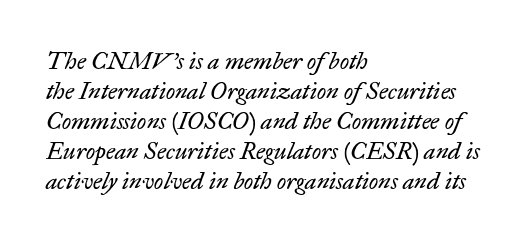
{"italic": "yes", "lean": "right", "slant_degrees": 17, "bold": "no", "underline": "no", "align": "left", "line_spacing": "normal", "line_spacing_ratio": 1.25, "letter_spacing": "normal", "letter_spacing_em": 0.0, "glyph_px": 24}
